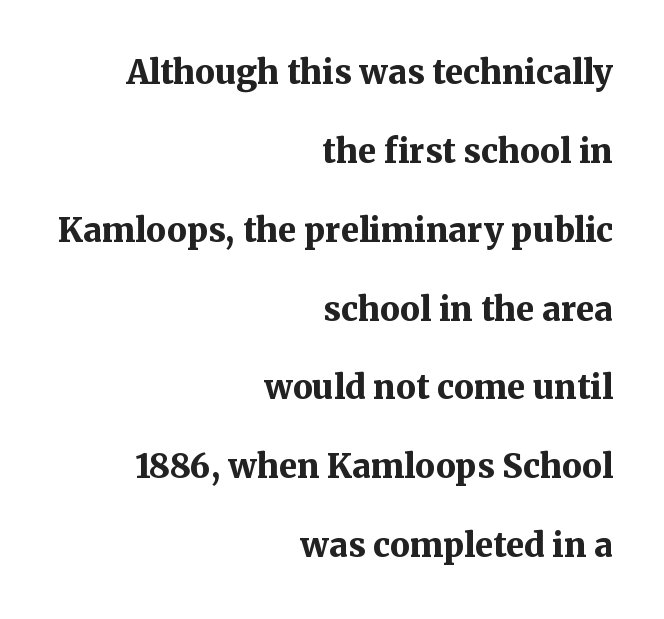
The image shows 33 px bold serif type, upright; set right-aligned, loose line spacing (2.39x), normal letter spacing, not underlined; medium stroke contrast and a medium x-height.
